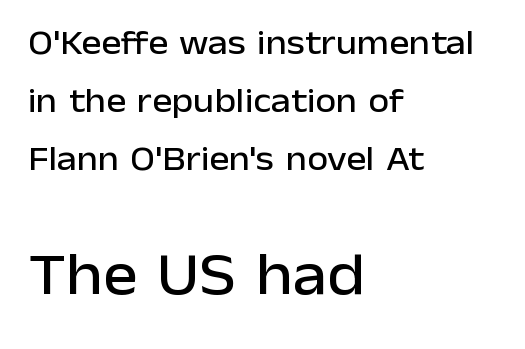
Q: Is the text italic (slanted)? A: No, it is upright.
Q: Is the typeface a serif or a sans-serif typeface? A: Sans-serif.
Q: Is the text underlined? A: No.
Q: How is the paragraph aligned? A: Left-aligned.
Q: Is the spacing between letters normal or unusually wide? A: Normal.
Q: Is the spacing between lines tight, normal or loose? A: Normal.
Q: Which block of text is set in a larger size, the first (top) or the second (bottom)? A: The second (bottom) one.
Q: Width (condensed, normal, or wide)? A: Normal.
Q: Stroke contrast? A: Low.
Q: x-height? A: Medium.
Q: Monospaced? A: No.
